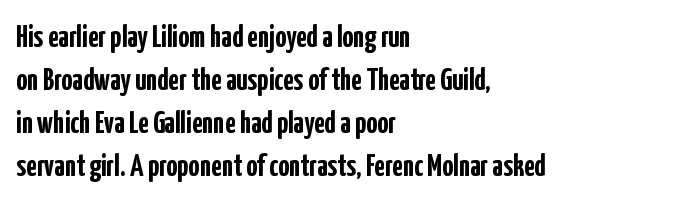
{"serif": "no", "italic": "no", "bold": "yes", "weight": "semibold", "width": "condensed", "stroke_contrast": "low", "x_height": "medium", "monospaced": "no", "underline": "no", "align": "left", "line_spacing": "normal", "line_spacing_ratio": 1.39, "letter_spacing": "normal", "letter_spacing_em": 0.0, "glyph_px": 31}
